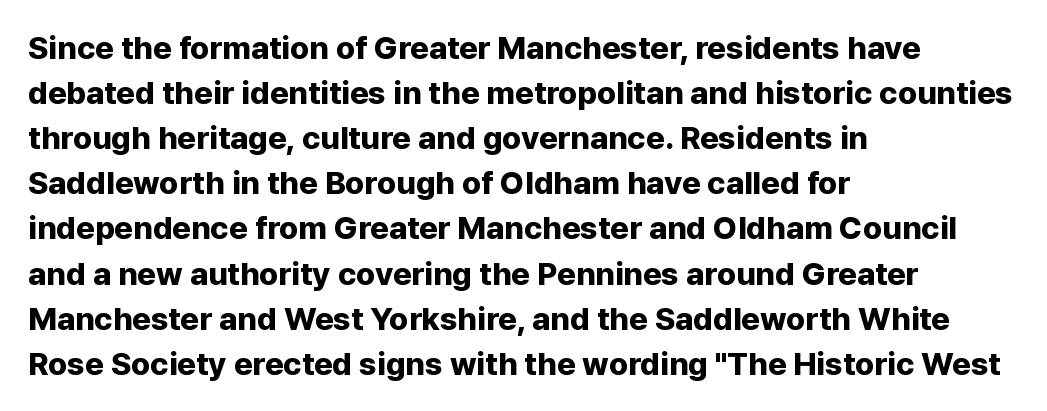
{"serif": "no", "italic": "no", "bold": "yes", "weight": "bold", "width": "normal", "stroke_contrast": "low", "x_height": "medium", "monospaced": "no", "underline": "no", "align": "left", "line_spacing": "normal", "line_spacing_ratio": 1.41, "letter_spacing": "normal", "letter_spacing_em": 0.0, "glyph_px": 32}
